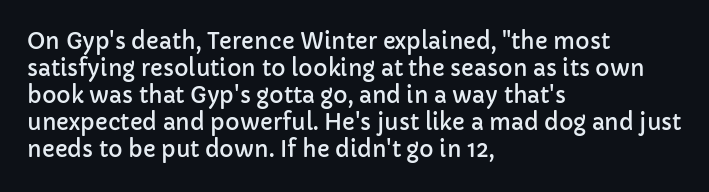
{"italic": "no", "underline": "no", "align": "left", "line_spacing_ratio": 1.23, "letter_spacing": "normal", "letter_spacing_em": 0.0, "glyph_px": 22}
